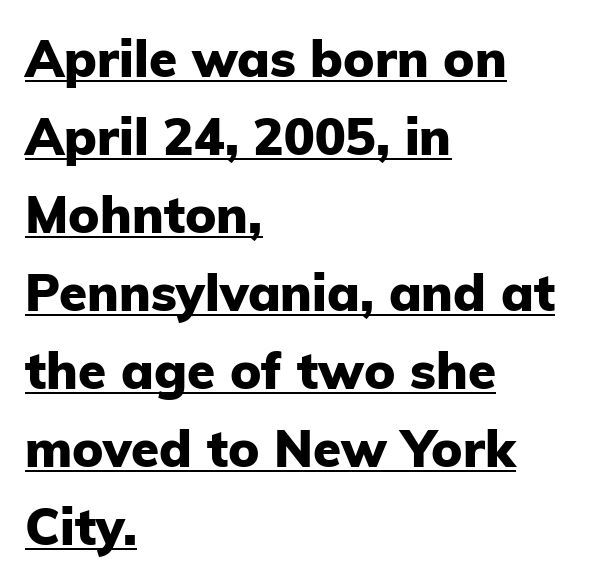
{"serif": "no", "italic": "no", "bold": "yes", "weight": "heavy", "width": "normal", "stroke_contrast": "low", "x_height": "medium", "monospaced": "no", "underline": "yes", "align": "left", "line_spacing": "normal", "line_spacing_ratio": 1.53, "letter_spacing": "normal", "letter_spacing_em": 0.0, "glyph_px": 51}
